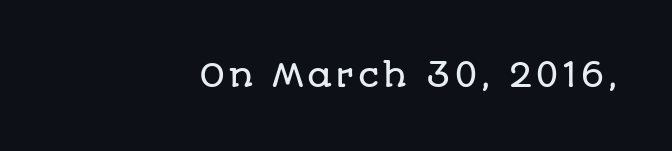
Q: Is the text italic (slanted)? A: No, it is upright.
Q: Is the typeface a serif or a sans-serif typeface? A: Sans-serif.
Q: Is the text underlined? A: No.
Q: How is the paragraph aligned? A: Right-aligned.
Q: Width (condensed, normal, or wide)? A: Normal.
Q: Stroke contrast? A: Low.
Q: x-height? A: Large.
Q: Monospaced? A: No.
